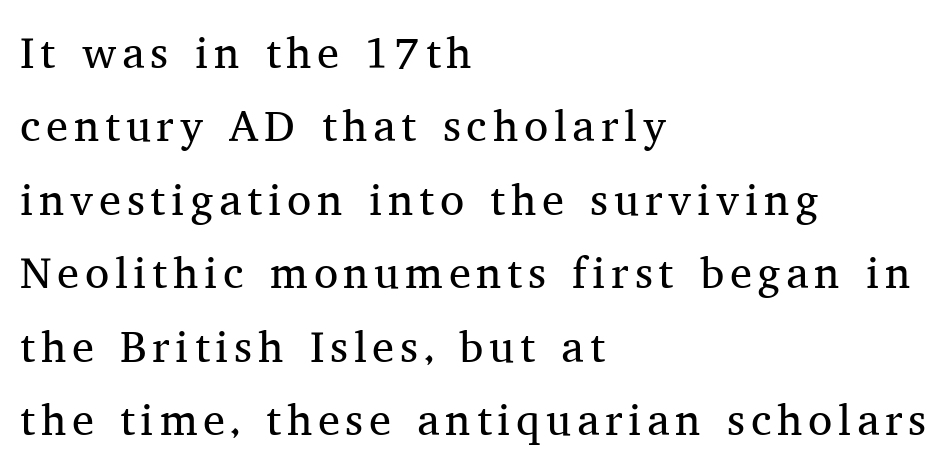
Q: Is the text bold? A: No.
Q: Is the text italic (slanted)? A: No, it is upright.
Q: Is the typeface a serif or a sans-serif typeface? A: Serif.
Q: Is the text underlined? A: No.
Q: How is the paragraph aligned? A: Left-aligned.
Q: Is the spacing between lines tight, normal or loose? A: Normal.
Q: Width (condensed, normal, or wide)? A: Normal.
Q: Stroke contrast? A: Medium.
Q: x-height? A: Medium.
Q: Monospaced? A: No.
